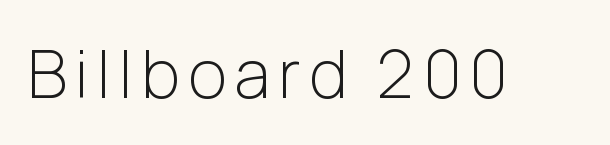
Q: Is the text bold? A: No.
Q: Is the text italic (slanted)? A: No, it is upright.
Q: Is the typeface a serif or a sans-serif typeface? A: Sans-serif.
Q: Is the text underlined? A: No.
Q: Width (condensed, normal, or wide)? A: Normal.
Q: Stroke contrast? A: Low.
Q: x-height? A: Medium.
Q: Monospaced? A: No.
